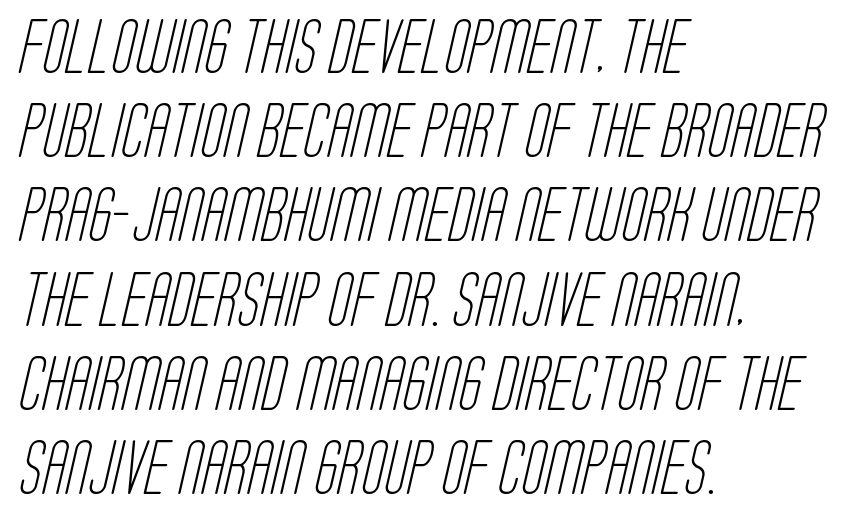
Q: Is the text bold? A: No.
Q: Is the typeface a serif or a sans-serif typeface? A: Sans-serif.
Q: Is the text underlined? A: No.
Q: How is the paragraph aligned? A: Left-aligned.
Q: Is the spacing between letters normal or unusually wide? A: Normal.
Q: Is the spacing between lines tight, normal or loose? A: Normal.
Q: Width (condensed, normal, or wide)? A: Condensed.
Q: Stroke contrast? A: Low.
Q: x-height? A: Large.
Q: Monospaced? A: No.
